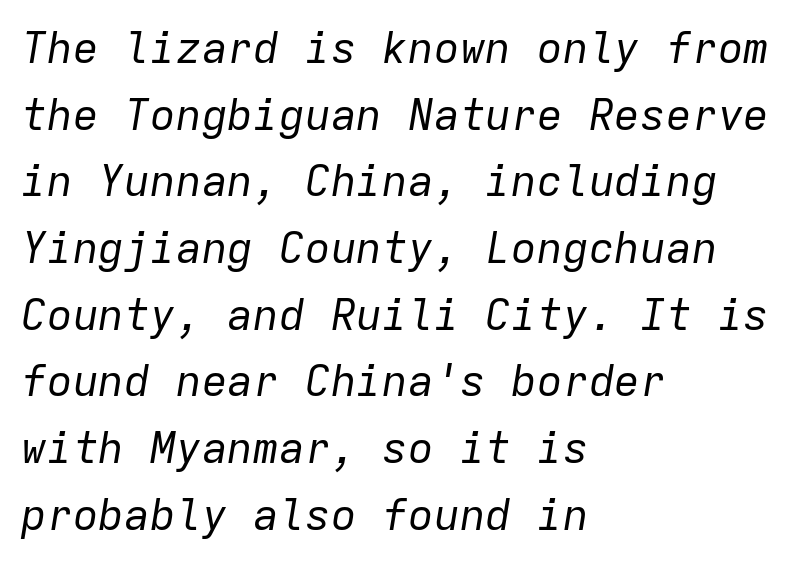
{"italic": "yes", "lean": "right", "slant_degrees": 9, "bold": "no", "weight": "regular", "width": "normal", "stroke_contrast": "low", "x_height": "medium", "monospaced": "yes", "underline": "no", "align": "left", "line_spacing": "normal", "line_spacing_ratio": 1.55, "letter_spacing": "normal", "letter_spacing_em": 0.0, "glyph_px": 43}
